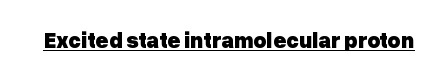
{"italic": "no", "bold": "yes", "underline": "yes", "letter_spacing": "normal", "letter_spacing_em": 0.0, "glyph_px": 22}
